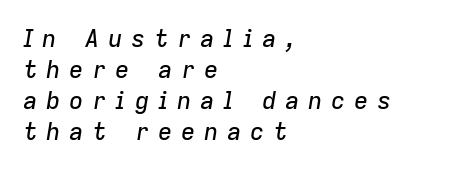
The image shows 24 px text type, italic (leaning right); set left-aligned, normal line spacing (1.29x), unusually wide letter spacing (+0.36 em), not underlined.
